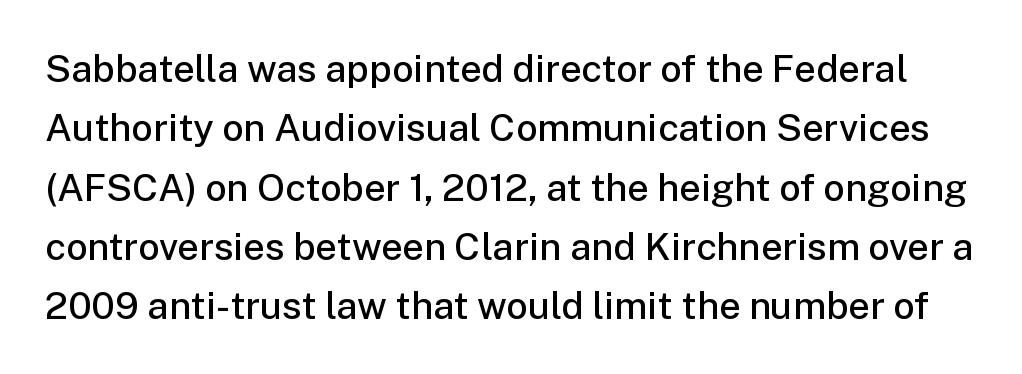
The image shows 38 px semibold sans-serif type, upright; set normal line spacing (1.56x), normal letter spacing, not underlined; low stroke contrast and a medium x-height.
